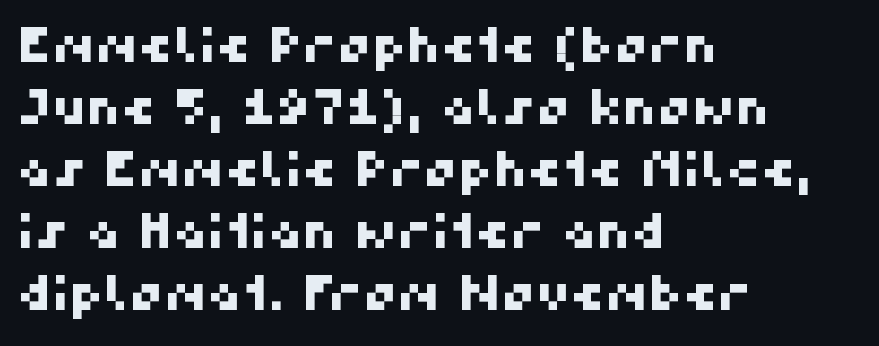
Q: Is the typeface a serif or a sans-serif typeface? A: Sans-serif.
Q: Is the text underlined? A: No.
Q: How is the paragraph aligned? A: Left-aligned.
Q: Is the spacing between letters normal or unusually wide? A: Normal.
Q: Is the spacing between lines tight, normal or loose? A: Normal.
Q: Width (condensed, normal, or wide)? A: Normal.
Q: Stroke contrast? A: High.
Q: x-height? A: Medium.
Q: Monospaced? A: No.
